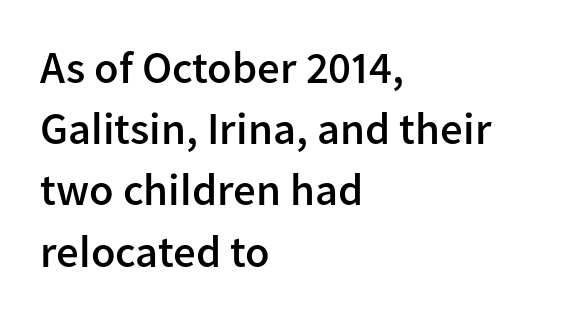
Q: Is the text bold? A: Semi-bold.
Q: Is the text italic (slanted)? A: No, it is upright.
Q: Is the typeface a serif or a sans-serif typeface? A: Sans-serif.
Q: Is the text underlined? A: No.
Q: How is the paragraph aligned? A: Left-aligned.
Q: Is the spacing between letters normal or unusually wide? A: Normal.
Q: Is the spacing between lines tight, normal or loose? A: Normal.
Q: Width (condensed, normal, or wide)? A: Normal.
Q: Stroke contrast? A: Low.
Q: x-height? A: Medium.
Q: Monospaced? A: No.
